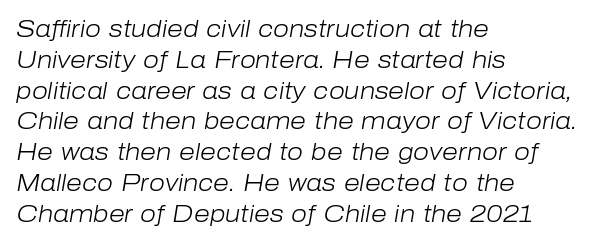
Q: Is the text bold? A: No.
Q: Is the text italic (slanted)? A: Yes, it leans right by about 10 degrees.
Q: Is the text underlined? A: No.
Q: How is the paragraph aligned? A: Left-aligned.
Q: Is the spacing between letters normal or unusually wide? A: Normal.
Q: Is the spacing between lines tight, normal or loose? A: Normal.
